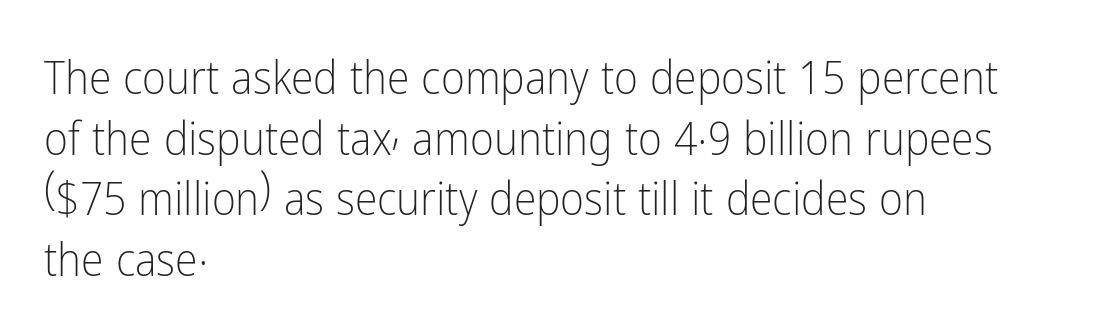
The rows are spaced the way most documents space them. These lines are set flush left with a ragged right edge. These lines are rendered in a variable-pitch font. Default kerning and tracking; the words read as compact shapes.
